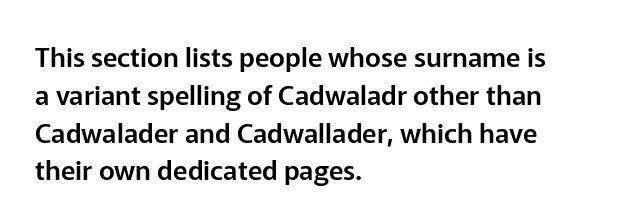
The image shows 27 px text type, upright; set left-aligned, normal line spacing (1.4x), normal letter spacing, not underlined.
